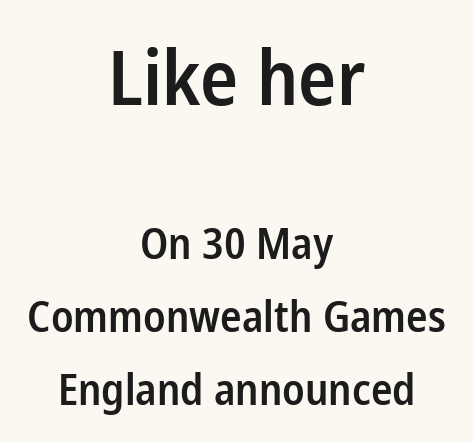
The image shows 76 px semibold, condensed sans-serif type, upright; set centered, normal line spacing (1.7x), normal letter spacing, not underlined; the first (top) block is 1.77x larger; low stroke contrast and a medium x-height.
